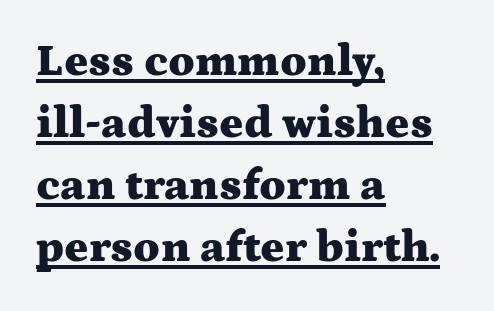
Q: Is the text bold? A: Yes.
Q: Is the text italic (slanted)? A: No, it is upright.
Q: Is the typeface a serif or a sans-serif typeface? A: Serif.
Q: Is the text underlined? A: Yes.
Q: How is the paragraph aligned? A: Left-aligned.
Q: Is the spacing between letters normal or unusually wide? A: Normal.
Q: Is the spacing between lines tight, normal or loose? A: Normal.
Q: Width (condensed, normal, or wide)? A: Wide.
Q: Stroke contrast? A: Medium.
Q: x-height? A: Medium.
Q: Monospaced? A: No.
